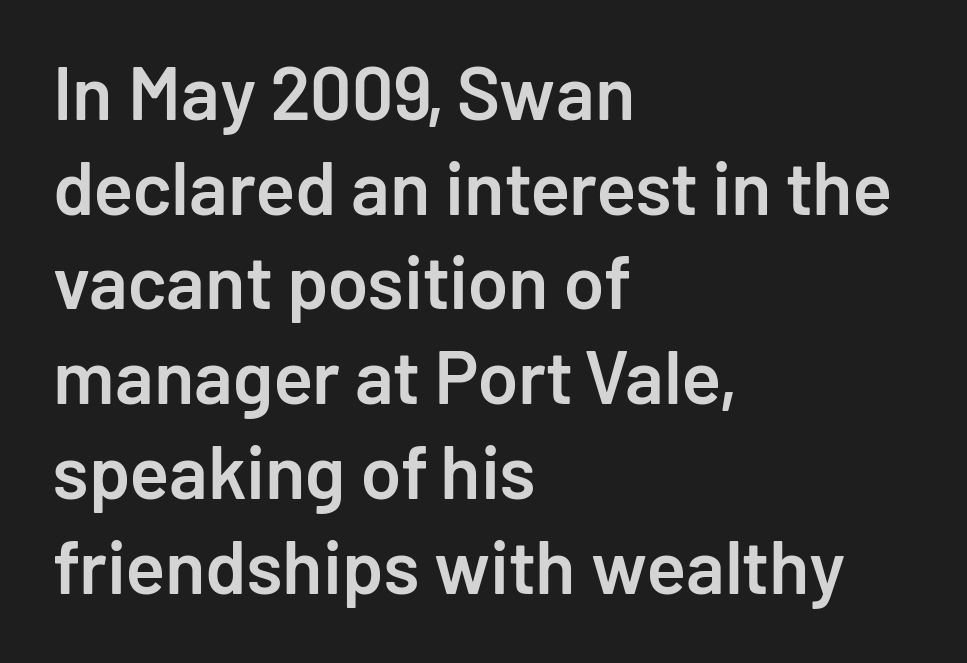
Q: Is the text bold? A: Semi-bold.
Q: Is the text italic (slanted)? A: No, it is upright.
Q: Is the typeface a serif or a sans-serif typeface? A: Sans-serif.
Q: Is the text underlined? A: No.
Q: How is the paragraph aligned? A: Left-aligned.
Q: Is the spacing between letters normal or unusually wide? A: Normal.
Q: Is the spacing between lines tight, normal or loose? A: Normal.
Q: Width (condensed, normal, or wide)? A: Normal.
Q: Stroke contrast? A: Low.
Q: x-height? A: Medium.
Q: Monospaced? A: No.
